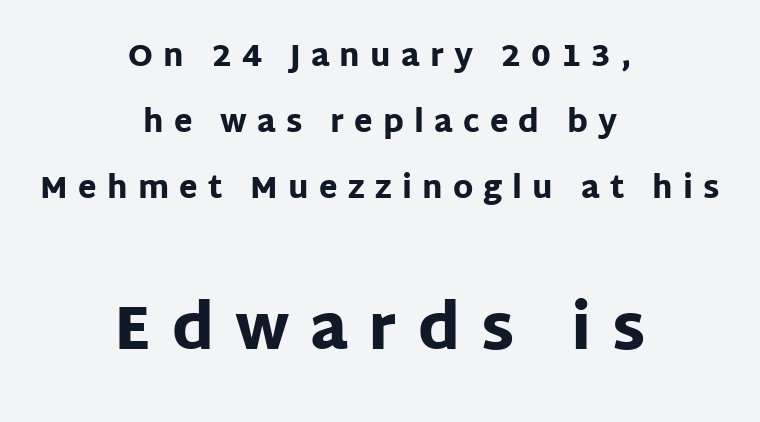
Q: Is the text bold? A: Yes.
Q: Is the text italic (slanted)? A: No, it is upright.
Q: Is the typeface a serif or a sans-serif typeface? A: Sans-serif.
Q: Is the text underlined? A: No.
Q: How is the paragraph aligned? A: Centered.
Q: Is the spacing between letters normal or unusually wide? A: Unusually wide.
Q: Is the spacing between lines tight, normal or loose? A: Loose.
Q: Which block of text is set in a larger size, the first (top) or the second (bottom)? A: The second (bottom) one.
Q: Width (condensed, normal, or wide)? A: Normal.
Q: Stroke contrast? A: Low.
Q: x-height? A: Large.
Q: Monospaced? A: No.
